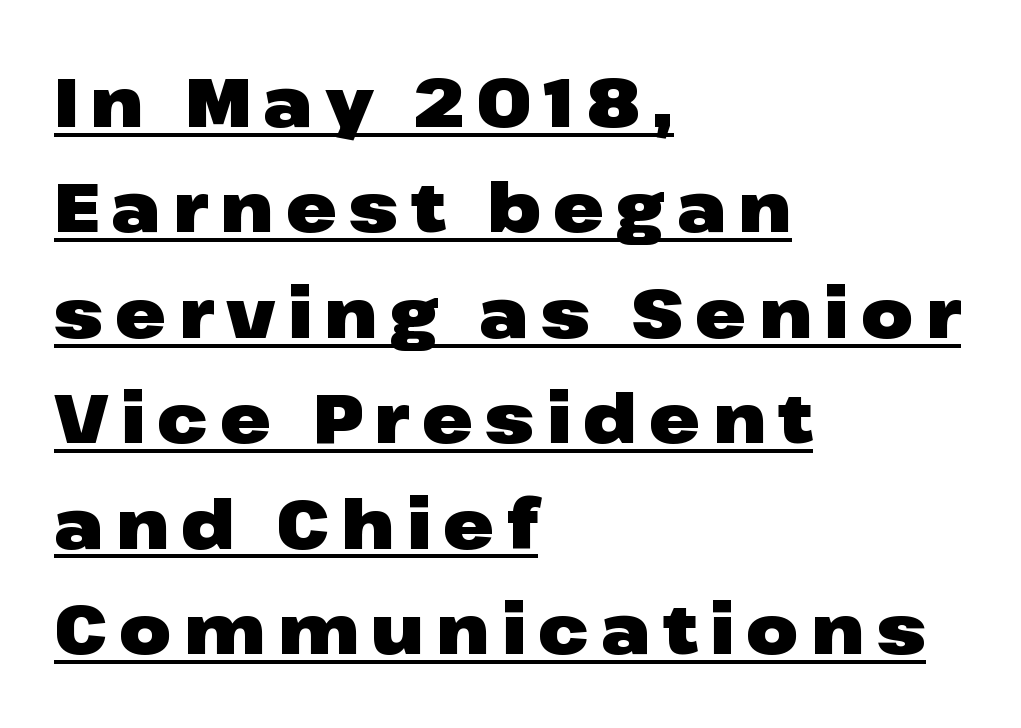
Stroke thickness is high; the sample reads as a true bold. This sample keeps an unexceptional amount of space between lines. A typographer would call this underscored text. Visually the block forms a straight wall on the left and a jagged coastline on the right. Stroke terminals: plain, sans-serif. The letters stand upright; this is a roman face.
